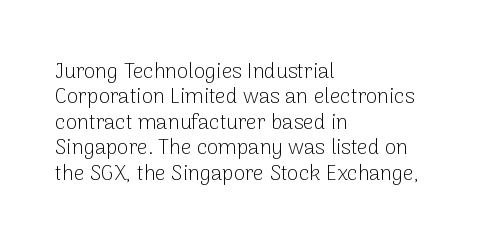
The image shows 21 px text type, upright; set left-aligned, line spacing 1.21x, normal letter spacing, not underlined.
